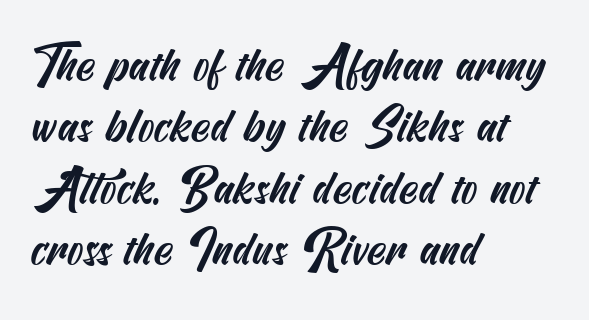
Q: Is the typeface a serif or a sans-serif typeface? A: Sans-serif.
Q: Is the text underlined? A: No.
Q: How is the paragraph aligned? A: Left-aligned.
Q: Is the spacing between letters normal or unusually wide? A: Normal.
Q: Is the spacing between lines tight, normal or loose? A: Normal.
Q: Width (condensed, normal, or wide)? A: Condensed.
Q: Stroke contrast? A: Medium.
Q: x-height? A: Small.
